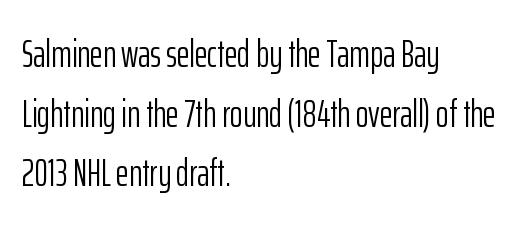
{"serif": "no", "italic": "no", "bold": "no", "weight": "light", "width": "condensed", "stroke_contrast": "low", "x_height": "medium", "monospaced": "no", "underline": "no", "align": "left", "line_spacing": "normal", "line_spacing_ratio": 1.53, "letter_spacing": "normal", "letter_spacing_em": 0.0, "glyph_px": 39}
